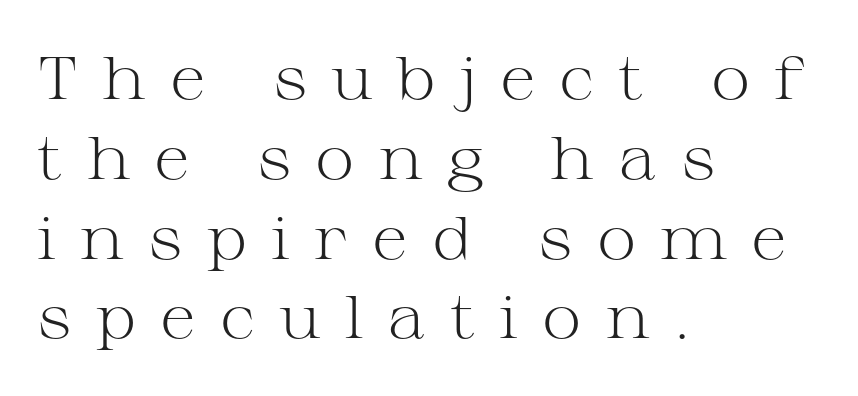
Spacing between characters has been opened up far beyond the box default. Here the designer chose a conventional face with non-uniform glyph widths. The type family on display is of the serif kind. This sample uses an upright cut, with every glyph sitting square on the baseline. A normal amount of white space separates one row of letters from the next.
